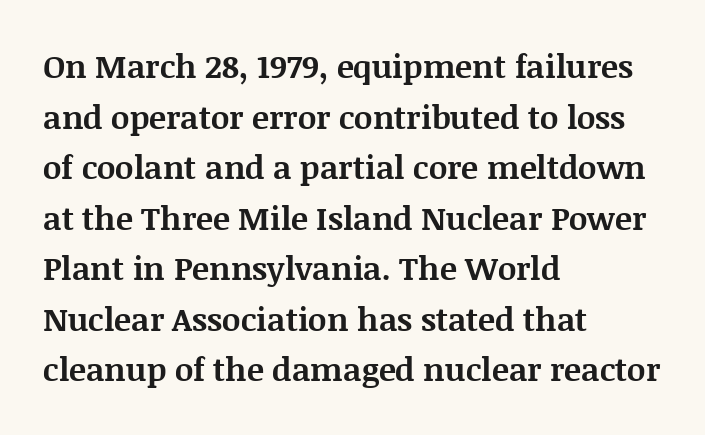
The image shows 32 px bold serif type, upright; set left-aligned, normal line spacing (1.58x), normal letter spacing, not underlined; medium stroke contrast and a large x-height.
